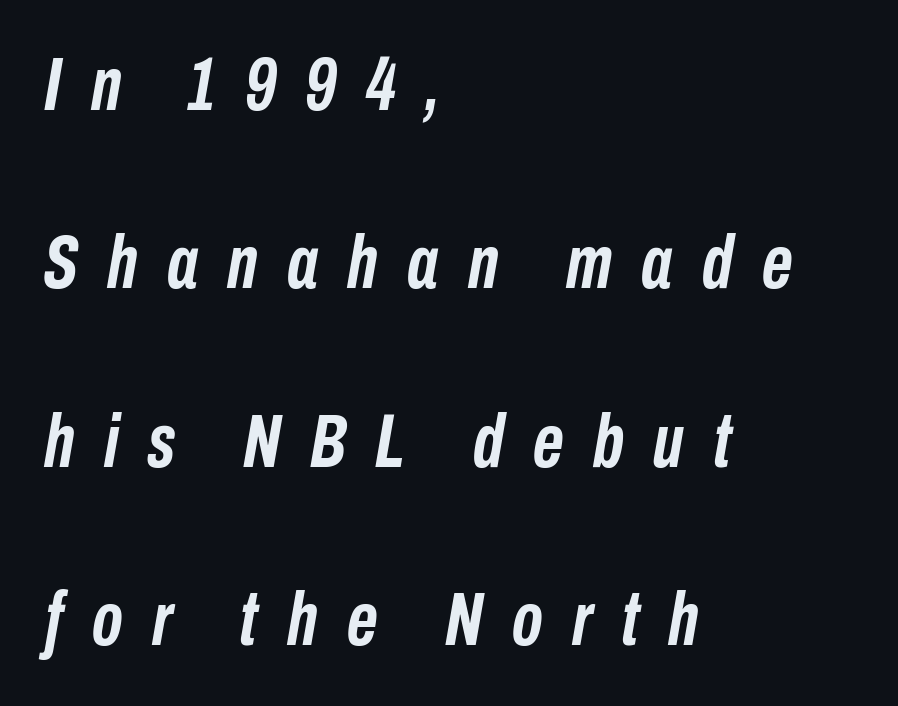
Q: Is the text bold? A: Yes.
Q: Is the text italic (slanted)? A: Yes, it leans right by about 10 degrees.
Q: Is the text underlined? A: No.
Q: How is the paragraph aligned? A: Left-aligned.
Q: Is the spacing between letters normal or unusually wide? A: Unusually wide.
Q: Is the spacing between lines tight, normal or loose? A: Loose.
Q: Width (condensed, normal, or wide)? A: Condensed.
Q: Stroke contrast? A: Low.
Q: x-height? A: Medium.
Q: Monospaced? A: No.
